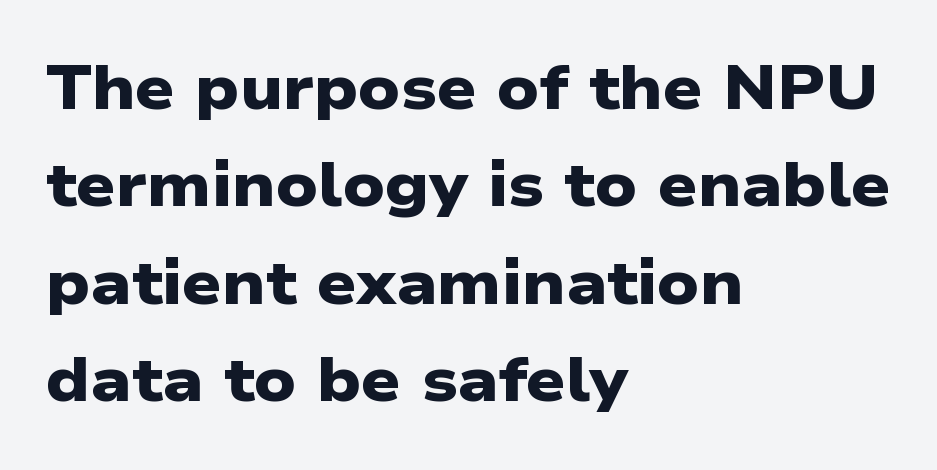
{"serif": "no", "bold": "yes", "weight": "heavy", "width": "wide", "stroke_contrast": "low", "x_height": "medium", "monospaced": "no", "underline": "no", "align": "left", "line_spacing": "normal", "line_spacing_ratio": 1.57, "letter_spacing": "normal", "letter_spacing_em": 0.0, "glyph_px": 62}
